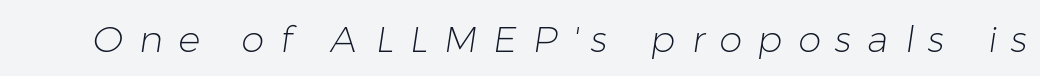
The image shows 37 px light sans-serif type; set unusually wide letter spacing (+0.42 em), not underlined; low stroke contrast and a medium x-height.
